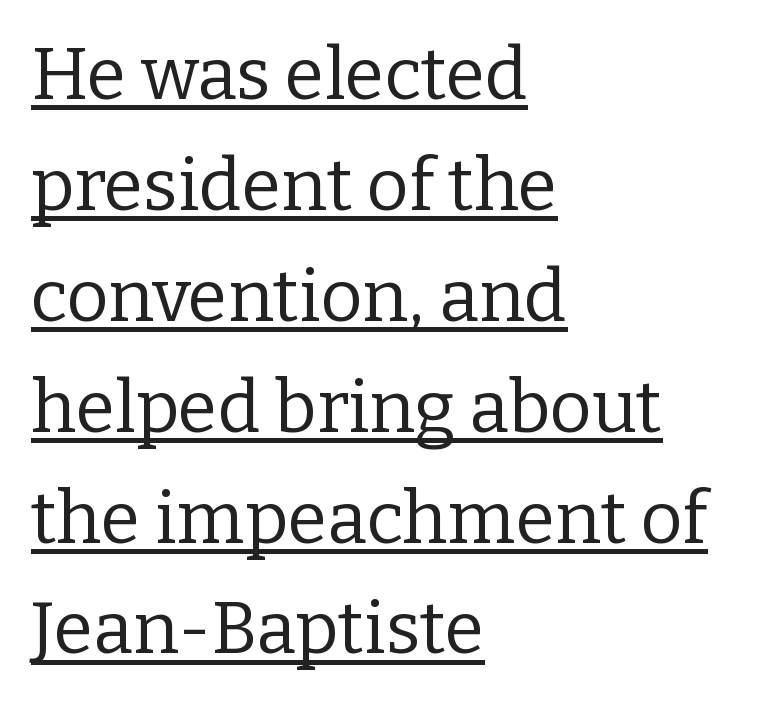
This reads as an unemphasized weight, regular at the heaviest. Underline: present. The lines sit at an ordinary, default distance from one another. In terms of letterspacing, this is plain default setting. Classification — serif. Spacing verdict: proportional, widths tailored to each character.
